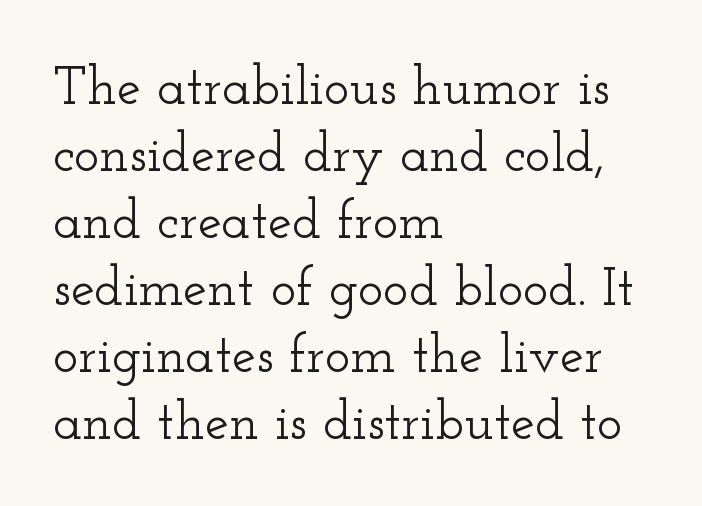
Compared with a centered layout, this one pins lines to the left instead. There is no visible air inserted between adjacent glyphs. The passage shown is not underscored anywhere. Do the characters align in a grid? No, the font is proportional. Posture: upright roman.
